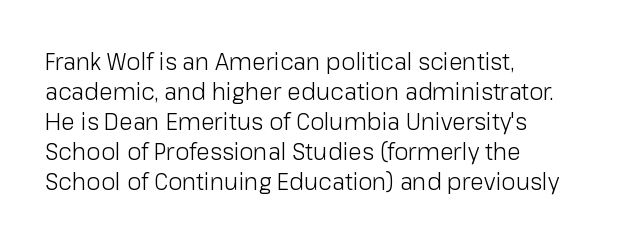
The image shows 23 px text type, upright; set left-aligned, normal line spacing (1.3x), normal letter spacing, not underlined.
